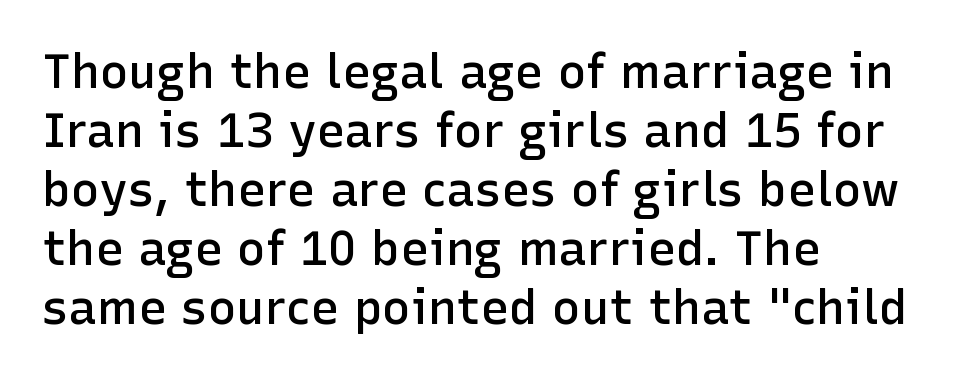
{"serif": "no", "italic": "no", "bold": "semi", "weight": "semibold", "width": "normal", "stroke_contrast": "low", "x_height": "medium", "monospaced": "no", "underline": "no", "align": "left", "line_spacing_ratio": 1.23, "letter_spacing": "normal", "letter_spacing_em": 0.0, "glyph_px": 48}
